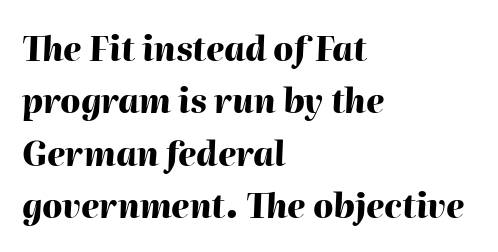
{"italic": "yes", "lean": "right", "slant_degrees": 2, "bold": "yes", "weight": "heavy", "width": "normal", "stroke_contrast": "high", "x_height": "medium", "monospaced": "no", "underline": "no", "align": "left", "line_spacing": "normal", "line_spacing_ratio": 1.59, "letter_spacing": "normal", "letter_spacing_em": 0.0, "glyph_px": 33}
